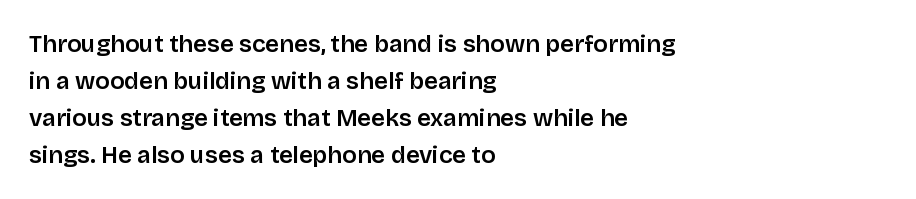
The image shows 24 px text type, upright; set left-aligned, normal line spacing (1.54x), normal letter spacing, not underlined.
